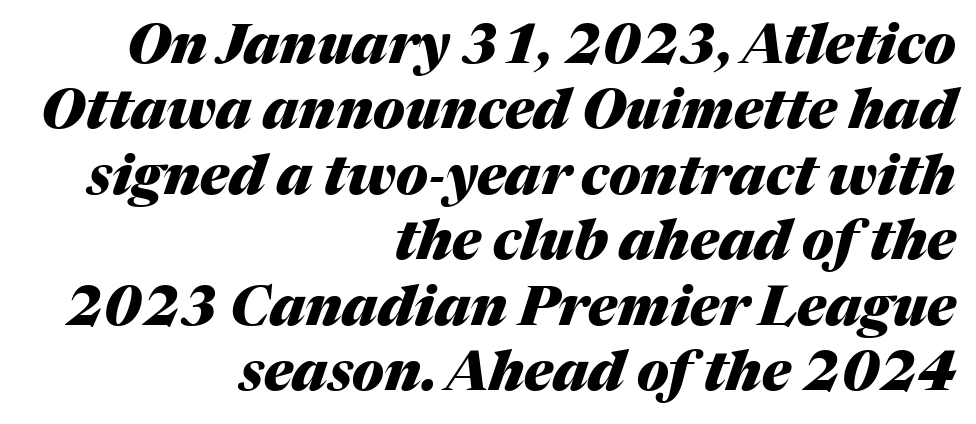
The typesetter chose a ragged-left arrangement here. Bold? Absolutely — the strokes are thick and heavy. This is oblique type, the kind used for emphasis or titles. Looks like regular typesetting: each glyph gets only the width it needs.
